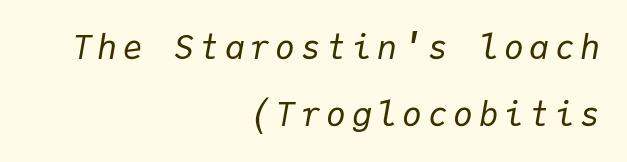
{"italic": "yes", "lean": "right", "slant_degrees": 9, "bold": "no", "weight": "regular", "width": "normal", "stroke_contrast": "low", "x_height": "medium", "monospaced": "yes", "underline": "no", "align": "right", "line_spacing": "loose", "line_spacing_ratio": 2.04, "glyph_px": 33}
